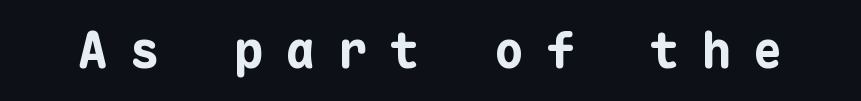
Q: Is the text bold? A: Yes.
Q: Is the text italic (slanted)? A: No, it is upright.
Q: Is the typeface a serif or a sans-serif typeface? A: Sans-serif.
Q: Is the text underlined? A: No.
Q: Is the spacing between letters normal or unusually wide? A: Unusually wide.
Q: Width (condensed, normal, or wide)? A: Normal.
Q: Stroke contrast? A: Low.
Q: x-height? A: Medium.
Q: Monospaced? A: Yes.
